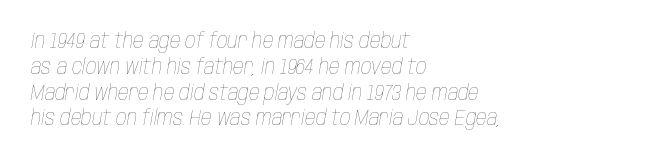
The image shows 21 px text type, italic (leaning right); set left-aligned, line spacing 1.23x, normal letter spacing, not underlined.
